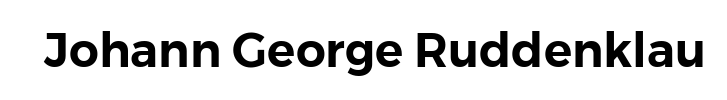
Each letter keeps its own natural width here, so spacing adapts to shape. A typesetter would label this face a sans. Bare-footed words on every line. The passage shown has conventional tracking throughout.
